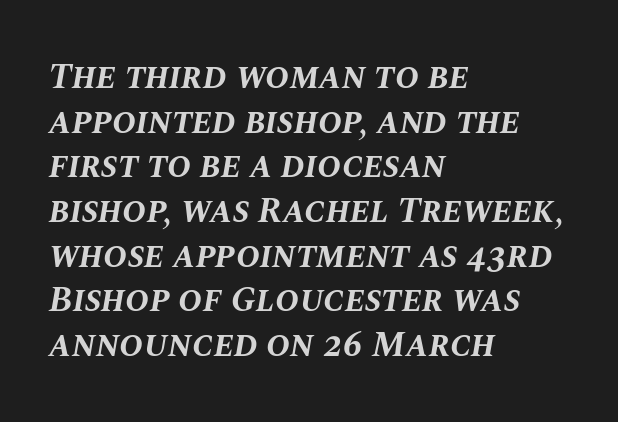
{"italic": "yes", "lean": "right", "slant_degrees": 10, "bold": "yes", "weight": "bold", "width": "normal", "stroke_contrast": "medium", "x_height": "large", "monospaced": "no", "underline": "no", "align": "left", "line_spacing_ratio": 1.24, "letter_spacing": "normal", "letter_spacing_em": 0.0, "glyph_px": 36}
